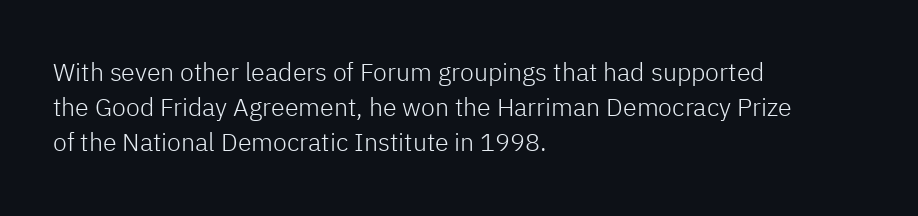
Weight: not bold — regular or lighter. Summary of vertical rhythm: regular, with standard interline spacing. Italic? Not at all — the glyphs are vertical. Words appear dense and cohesive because spacing is normal. Glance below the letters and you will spot only blank space.
